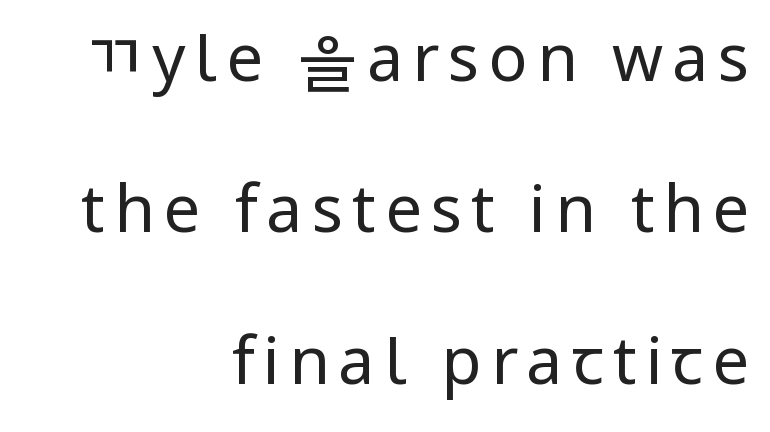
The font family rendered here belongs to the sans-serif group. Is there much room between lines? Yes — plenty of vertical air separates them. The letters look calm and open, with moderate or lighter stems. Proportional: the letters do not fall into vertical columns. Typeset ragged left — the right edge is the straight one. Posture: vertical.
